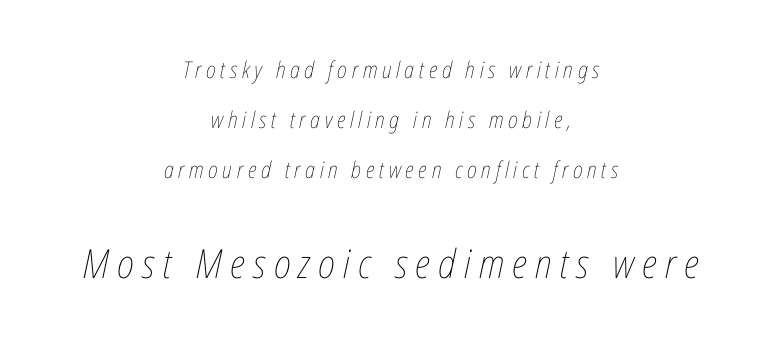
The image shows 40 px thin, condensed type, italic (leaning right); set centered, loose line spacing (2.18x), unusually wide letter spacing (+0.2 em), not underlined; the second (bottom) block is 1.74x larger; low stroke contrast and a medium x-height.
